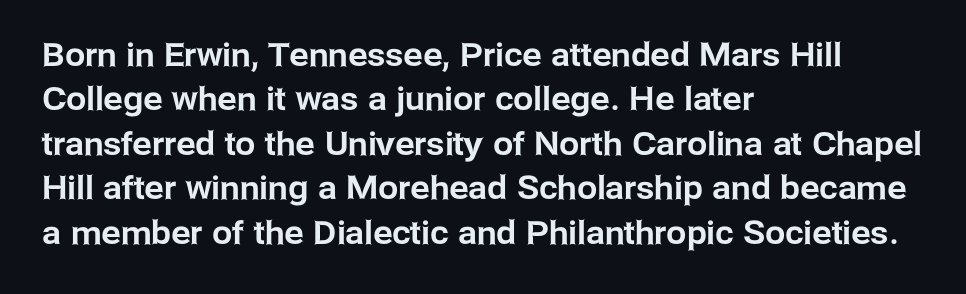
This sample has the flowing, uneven cadence of proportional lettering. A sans-serif font was chosen for this passage. A classic flush-left, rag-right setting is used for this passage. Posture: vertical. Honestly, the letter spacing is just normal — you wouldn't notice it.
